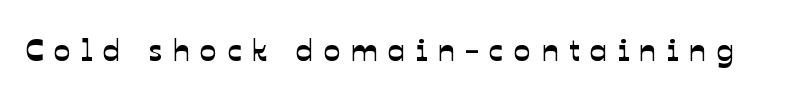
{"serif": "no", "width": "normal", "stroke_contrast": "low", "x_height": "medium", "monospaced": "no", "underline": "no", "letter_spacing": "wide", "letter_spacing_em": 0.34, "glyph_px": 31}
